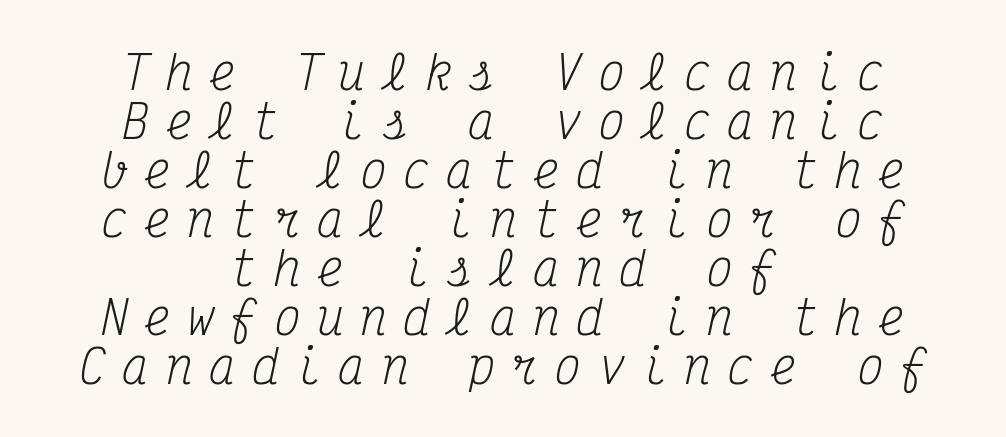
Font category for this specimen: serif. Leftover space on each line is divided equally before and after the words. Is the stroke heavy? The answer is a plain regular-or-lighter. Interline gaps are noticeably narrow in this sample. This sample has the even, mechanical cadence of fixed-width lettering. Letter spacing: wide.
